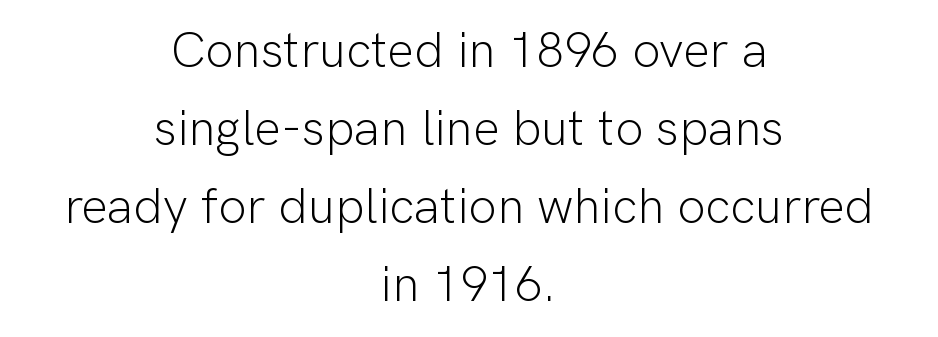
The image shows 50 px light sans-serif type, upright; set centered, normal line spacing (1.56x), normal letter spacing, not underlined; low stroke contrast and a medium x-height.
